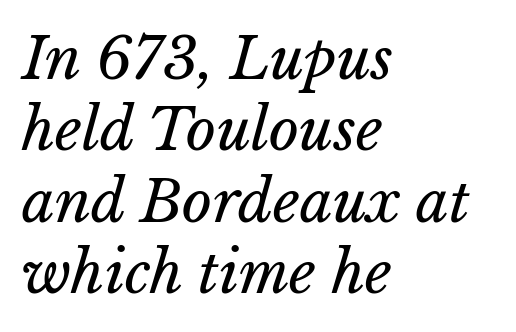
The foot of each line stays bare and open. The letters sit at their default tracking, neither squeezed nor spread. The letters advance in unequal steps, a hallmark of proportional type. No letter is thick-stroked: the sample isn't bold.
